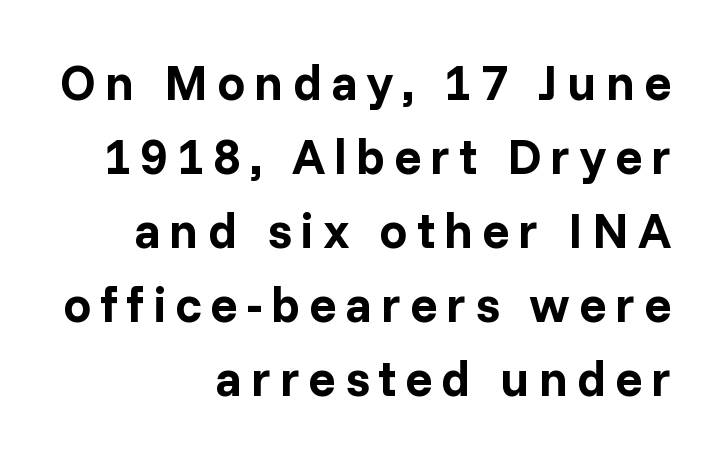
The image shows 50 px bold sans-serif type, upright; set right-aligned, normal line spacing (1.48x), not underlined; low stroke contrast and a medium x-height.
